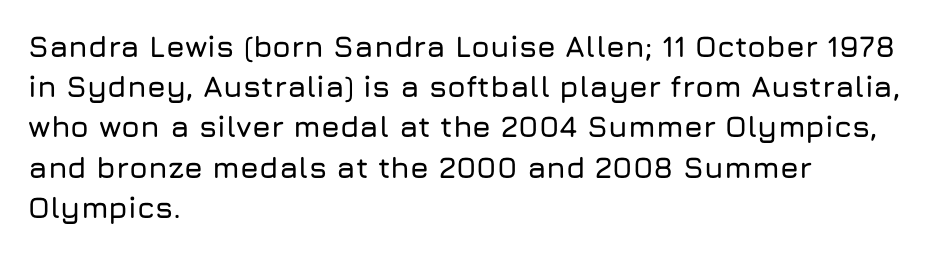
{"serif": "no", "italic": "no", "width": "normal", "stroke_contrast": "low", "x_height": "medium", "monospaced": "no", "underline": "no", "align": "left", "line_spacing": "normal", "line_spacing_ratio": 1.34, "letter_spacing": "normal", "letter_spacing_em": 0.0, "glyph_px": 30}
